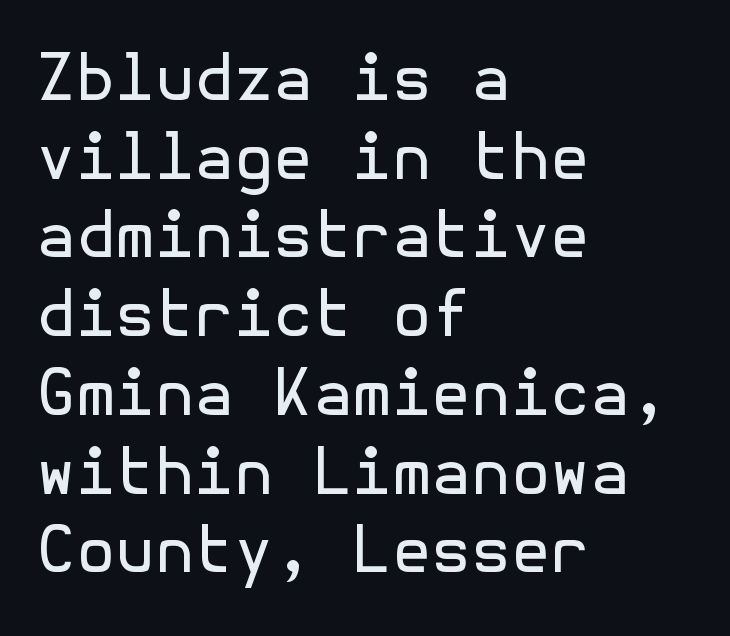
{"serif": "no", "italic": "no", "bold": "no", "weight": "regular", "width": "normal", "x_height": "medium", "underline": "no", "align": "left", "line_spacing_ratio": 1.23, "letter_spacing": "normal", "letter_spacing_em": 0.0, "glyph_px": 64}
